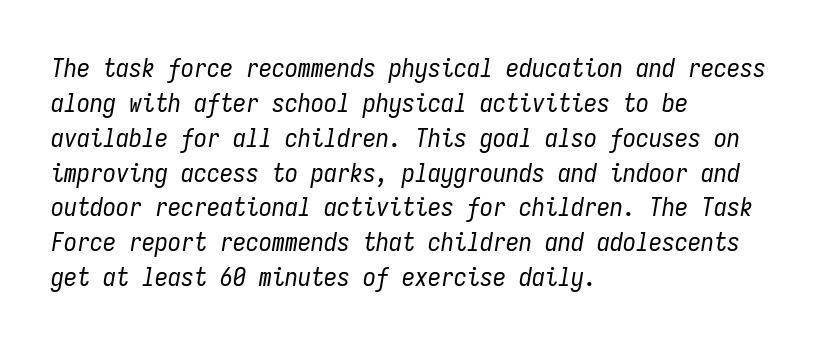
Q: Is the text bold? A: No.
Q: Is the text italic (slanted)? A: Yes, it leans right by about 9 degrees.
Q: Is the text underlined? A: No.
Q: How is the paragraph aligned? A: Left-aligned.
Q: Is the spacing between letters normal or unusually wide? A: Normal.
Q: Is the spacing between lines tight, normal or loose? A: Normal.
